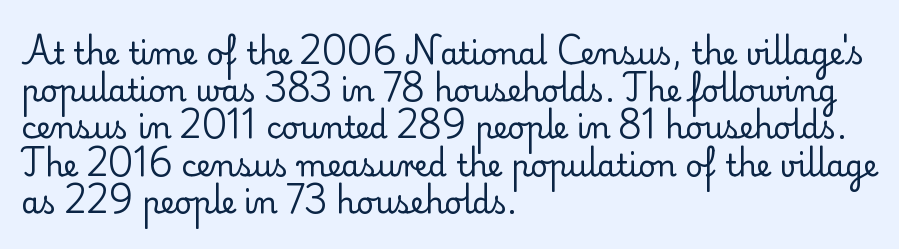
Q: Is the text bold? A: No.
Q: Is the text italic (slanted)? A: No, it is upright.
Q: Is the typeface a serif or a sans-serif typeface? A: Serif.
Q: Is the text underlined? A: No.
Q: How is the paragraph aligned? A: Left-aligned.
Q: Is the spacing between letters normal or unusually wide? A: Normal.
Q: Width (condensed, normal, or wide)? A: Normal.
Q: Stroke contrast? A: Low.
Q: x-height? A: Small.
Q: Monospaced? A: No.
